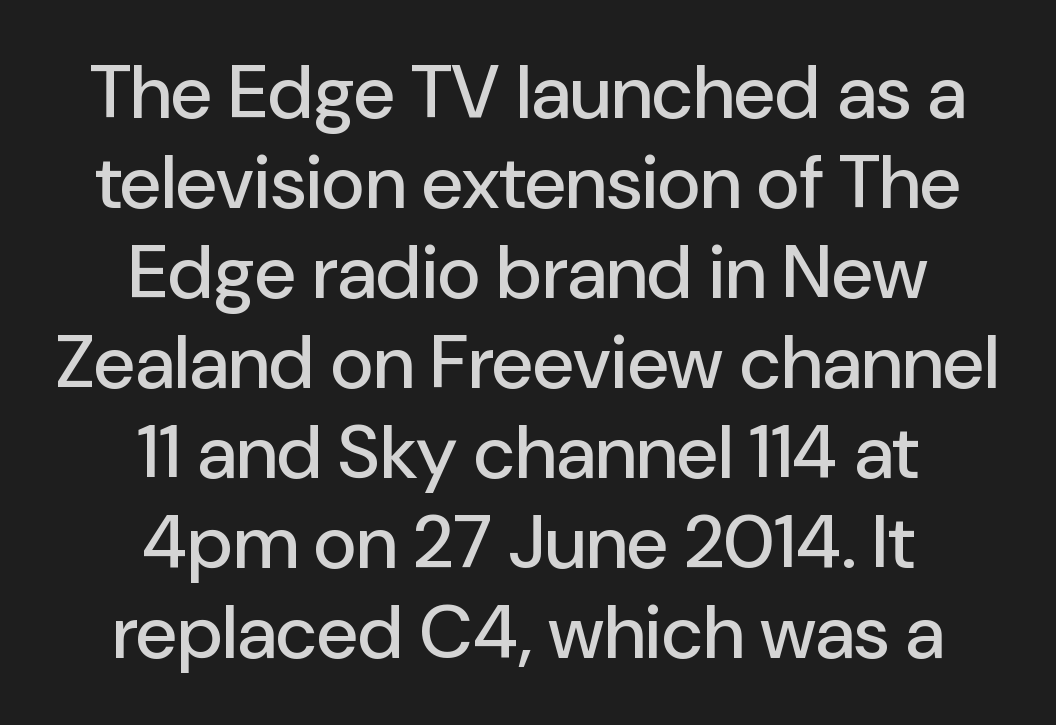
Q: Is the text italic (slanted)? A: No, it is upright.
Q: Is the typeface a serif or a sans-serif typeface? A: Sans-serif.
Q: Is the text underlined? A: No.
Q: How is the paragraph aligned? A: Centered.
Q: Is the spacing between letters normal or unusually wide? A: Normal.
Q: Width (condensed, normal, or wide)? A: Normal.
Q: Stroke contrast? A: Low.
Q: x-height? A: Medium.
Q: Monospaced? A: No.
